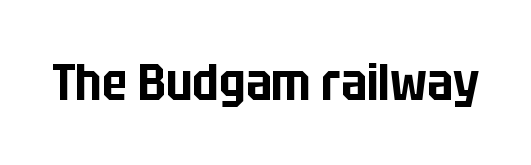
Default kerning and tracking; the words read as compact shapes. Regarding serifs, this sample does without them. Proportional: the letters do not fall into vertical columns. The baseline area is clear. Italic? Not at all — the glyphs are vertical.
